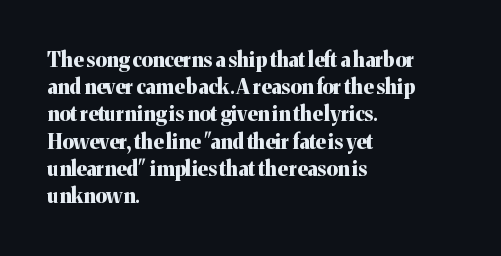
Q: Is the text bold? A: Yes.
Q: Is the text italic (slanted)? A: No, it is upright.
Q: Is the text underlined? A: No.
Q: How is the paragraph aligned? A: Left-aligned.
Q: Is the spacing between letters normal or unusually wide? A: Normal.
Q: Is the spacing between lines tight, normal or loose? A: Normal.
